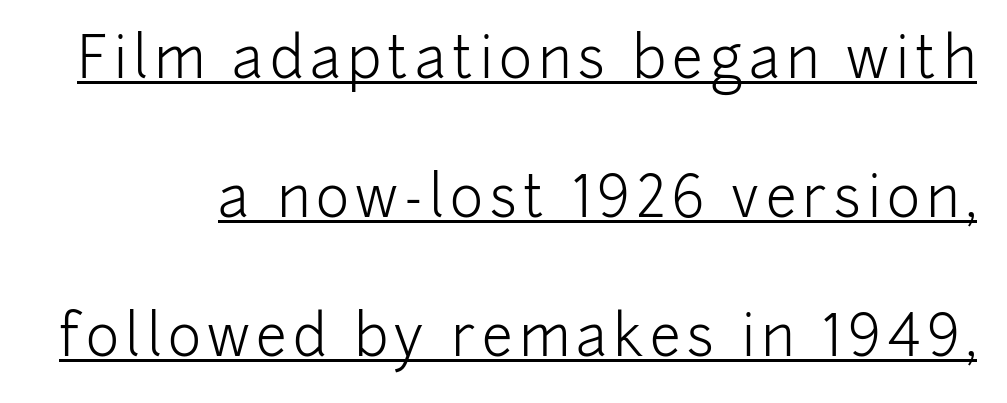
The image shows 56 px light sans-serif type, upright; set loose line spacing (2.48x), underlined; low stroke contrast and a medium x-height.
